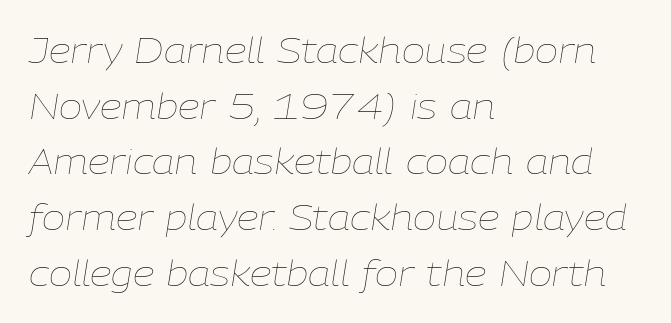
The leading is moderate, giving the passage an even texture. Rule under the text: the space is simply empty. A typesetter would call this proportional, since set widths differ per character. The paragraph has a hard left edge and a soft right edge. The typeface has the unassuming heft of standard copy or less.
